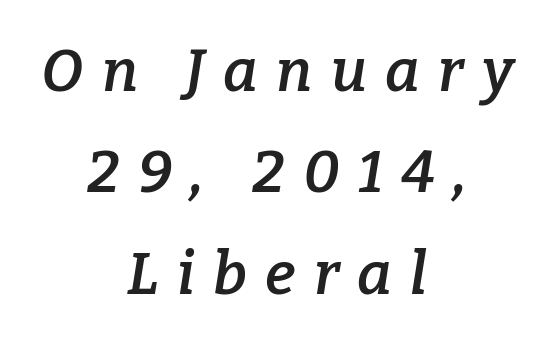
Display-style spreading of the glyphs; the letterfit is very open. Would a proofreader flag this as italicized? Yes. The setting favours the middle, as headings and verse often do. Moderately thickened strokes mark this as semibold type. Regarding serifs, this sample has them.
